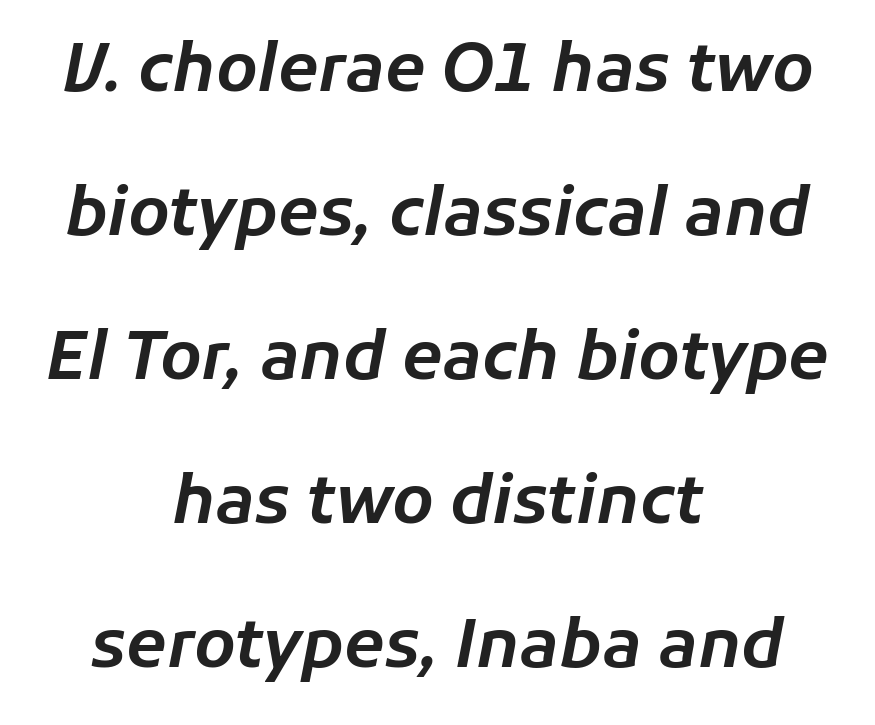
{"italic": "yes", "lean": "right", "slant_degrees": 11, "width": "normal", "stroke_contrast": "low", "x_height": "medium", "monospaced": "no", "underline": "no", "align": "center", "line_spacing": "loose", "line_spacing_ratio": 2.18, "letter_spacing": "normal", "letter_spacing_em": 0.0, "glyph_px": 66}
